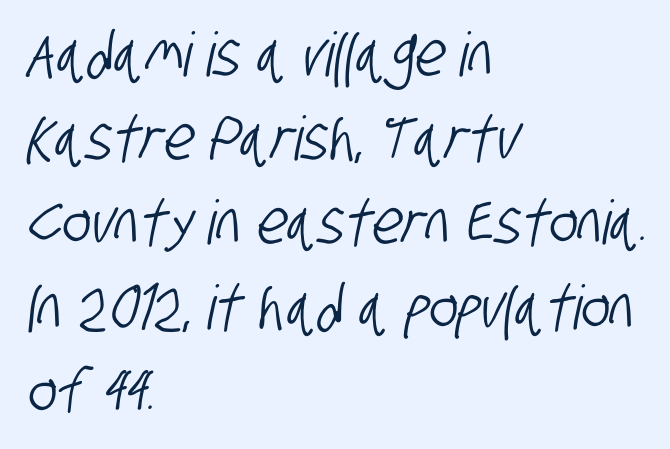
The image shows 61 px condensed sans-serif type; set left-aligned, normal line spacing (1.38x), normal letter spacing, not underlined; low stroke contrast and a large x-height.
